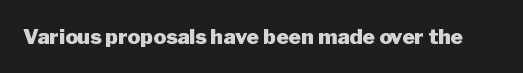
Q: Is the text bold? A: Yes.
Q: Is the text italic (slanted)? A: No, it is upright.
Q: Is the text underlined? A: No.
Q: Is the spacing between letters normal or unusually wide? A: Normal.
